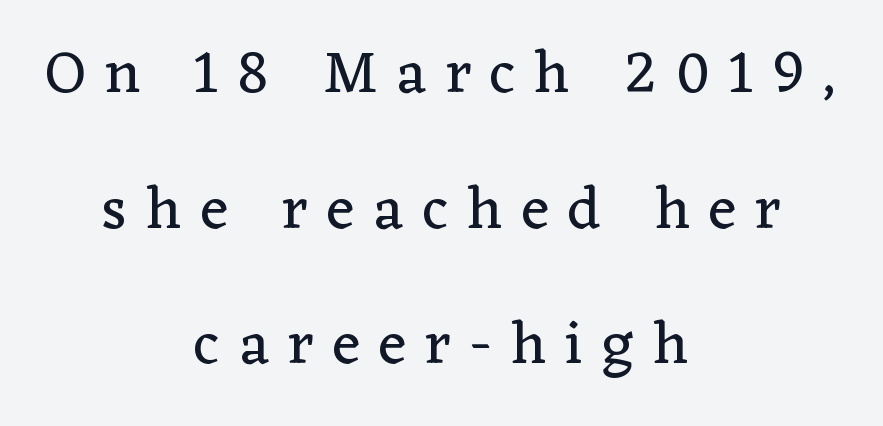
{"serif": "yes", "italic": "no", "bold": "no", "weight": "regular", "width": "normal", "stroke_contrast": "low", "x_height": "medium", "monospaced": "no", "underline": "no", "align": "center", "line_spacing": "loose", "line_spacing_ratio": 2.26, "letter_spacing": "wide", "letter_spacing_em": 0.32, "glyph_px": 60}
